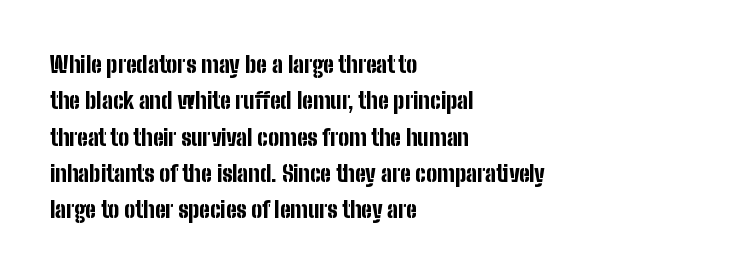
The text block is weighted toward the left margin, trailing off unevenly rightward. These lines carry a lot of weight — the face is fully bold. The letters stand upright; this is a roman face. Each row of text sits above clean, open space. This rendering leaves character spacing at its baseline value.
